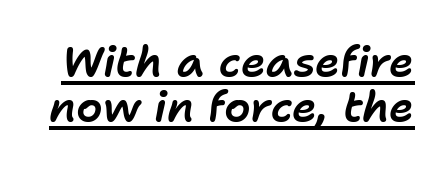
{"italic": "yes", "lean": "right", "slant_degrees": 11, "width": "normal", "stroke_contrast": "low", "x_height": "medium", "monospaced": "no", "underline": "yes", "line_spacing": "tight", "line_spacing_ratio": 1.07, "letter_spacing": "normal", "letter_spacing_em": 0.0, "glyph_px": 42}
